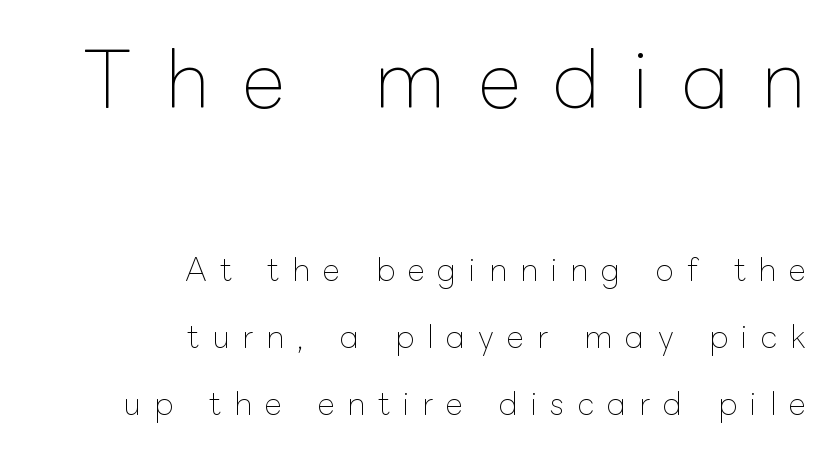
The image shows 75 px thin type, upright; set right-aligned, loose line spacing (2.22x), unusually wide letter spacing (+0.43 em), not underlined; the first (top) block is 2.5x larger; low stroke contrast and a medium x-height.
